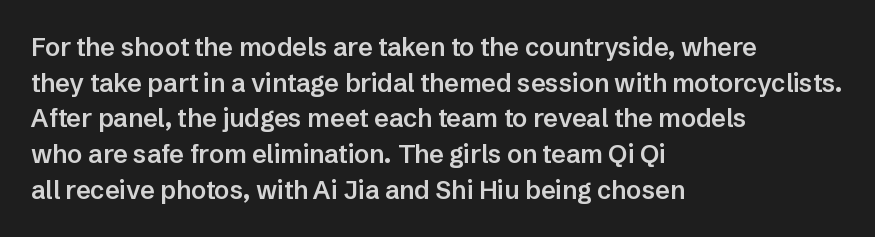
{"italic": "no", "bold": "semi", "underline": "no", "align": "left", "line_spacing": "normal", "line_spacing_ratio": 1.43, "letter_spacing": "normal", "letter_spacing_em": 0.0, "glyph_px": 25}
